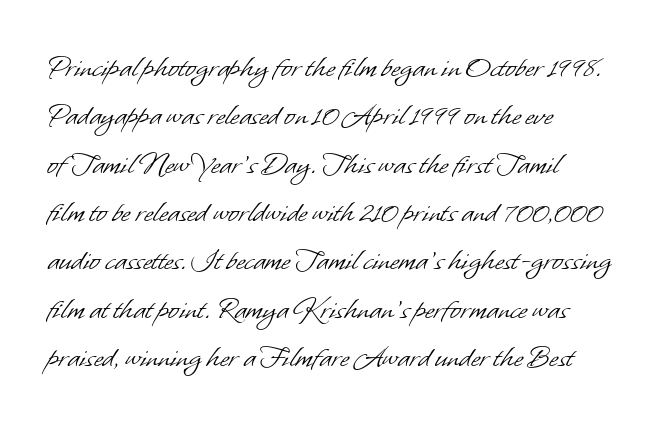
Q: Is the text bold? A: No.
Q: Is the typeface a serif or a sans-serif typeface? A: Sans-serif.
Q: Is the text underlined? A: No.
Q: How is the paragraph aligned? A: Left-aligned.
Q: Is the spacing between letters normal or unusually wide? A: Normal.
Q: Is the spacing between lines tight, normal or loose? A: Normal.
Q: Width (condensed, normal, or wide)? A: Normal.
Q: Stroke contrast? A: Low.
Q: x-height? A: Small.
Q: Monospaced? A: No.
